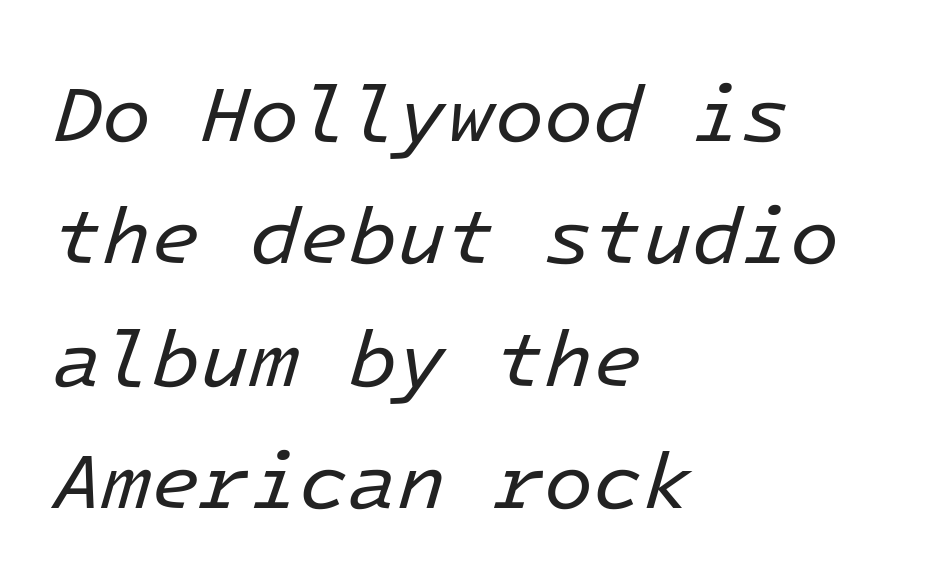
Q: Is the text bold? A: No.
Q: Is the text italic (slanted)? A: Yes, it leans right by about 16 degrees.
Q: Is the text underlined? A: No.
Q: How is the paragraph aligned? A: Left-aligned.
Q: Is the spacing between letters normal or unusually wide? A: Normal.
Q: Is the spacing between lines tight, normal or loose? A: Normal.
Q: Width (condensed, normal, or wide)? A: Normal.
Q: Stroke contrast? A: Low.
Q: x-height? A: Medium.
Q: Monospaced? A: Yes.
